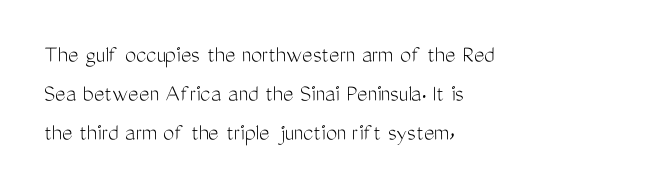
Q: Is the text bold? A: No.
Q: Is the text italic (slanted)? A: No, it is upright.
Q: Is the text underlined? A: No.
Q: How is the paragraph aligned? A: Left-aligned.
Q: Is the spacing between letters normal or unusually wide? A: Normal.
Q: Is the spacing between lines tight, normal or loose? A: Normal.
